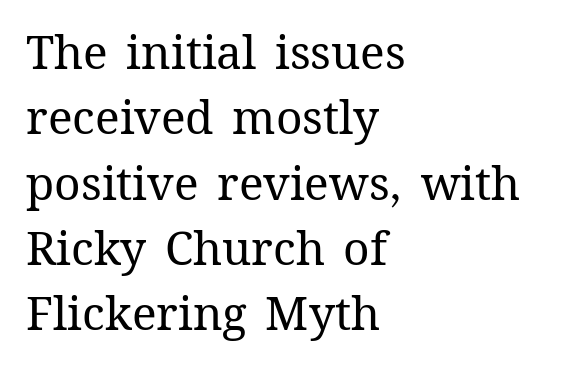
The foot of each line stays bare and open. Every character sits straight up, as roman type does. The typeface has the unassuming heft of standard copy or less. Alignment: flush left. Caption: standard tracking, unaltered.
